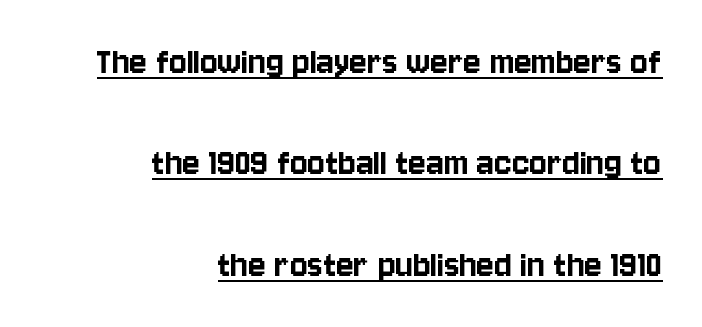
{"serif": "no", "italic": "no", "width": "condensed", "stroke_contrast": "low", "x_height": "large", "monospaced": "no", "underline": "yes", "align": "right", "line_spacing": "loose", "line_spacing_ratio": 2.47, "letter_spacing": "normal", "letter_spacing_em": 0.0, "glyph_px": 41}
